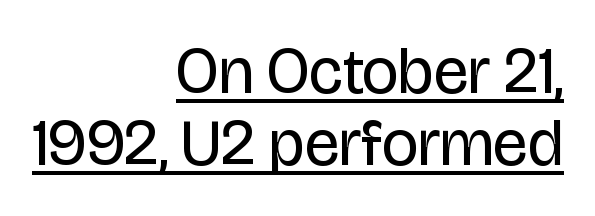
The specimen reads as upright at a glance. This is underlined copy, the kind a proofreader might mark for attention. Between one letter and the next there's only the usual sliver of space. Vertically, the passage feels compressed, each row crowding the next. The rendering anchors every line to the right-hand side. No feet cap the strokes, marking this as sans-serif type.
